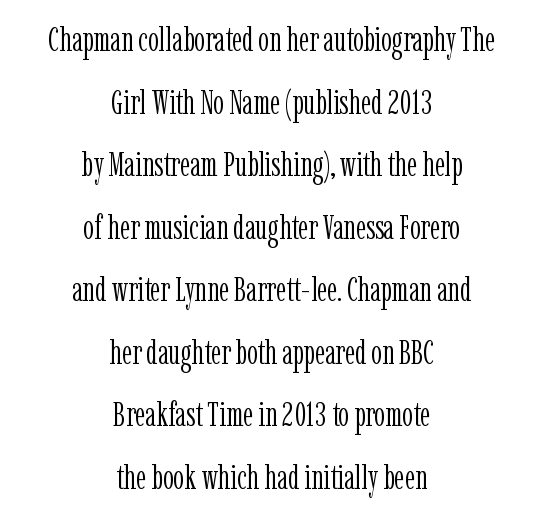
{"serif": "yes", "italic": "no", "bold": "no", "weight": "light", "width": "condensed", "stroke_contrast": "low", "x_height": "medium", "monospaced": "no", "underline": "no", "align": "center", "line_spacing_ratio": 1.84, "letter_spacing": "normal", "letter_spacing_em": 0.0, "glyph_px": 34}
